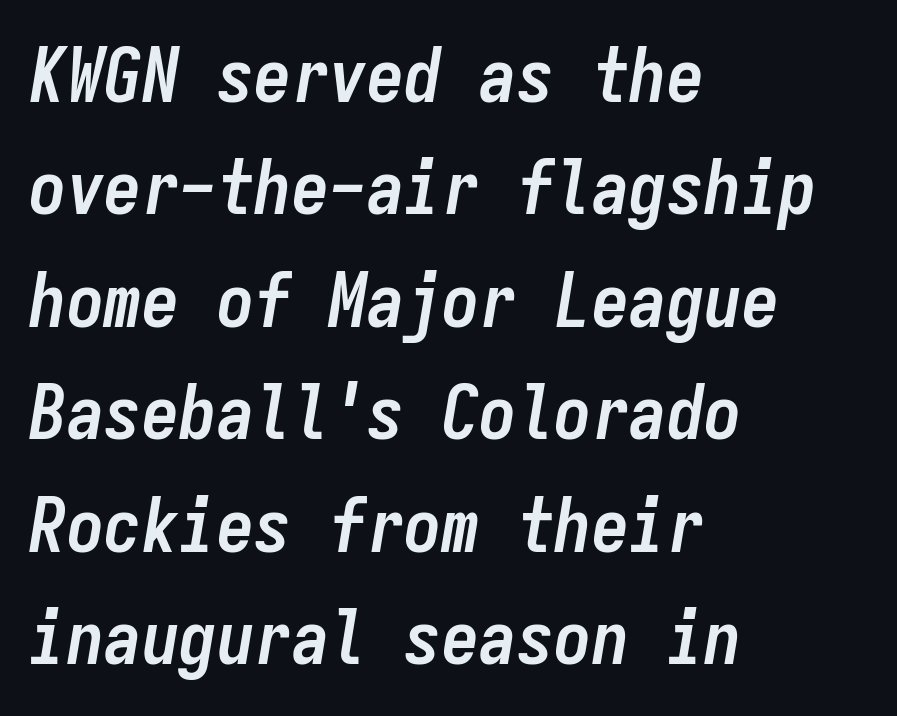
The rows are spaced the way most documents space them. On the weight axis this lands at bold, roughly 700. The ragged edge is on the right, which tells us the setting is flush left. Between one letter and the next there's only the usual sliver of space. Looking at the ascenders, they clearly lean.
